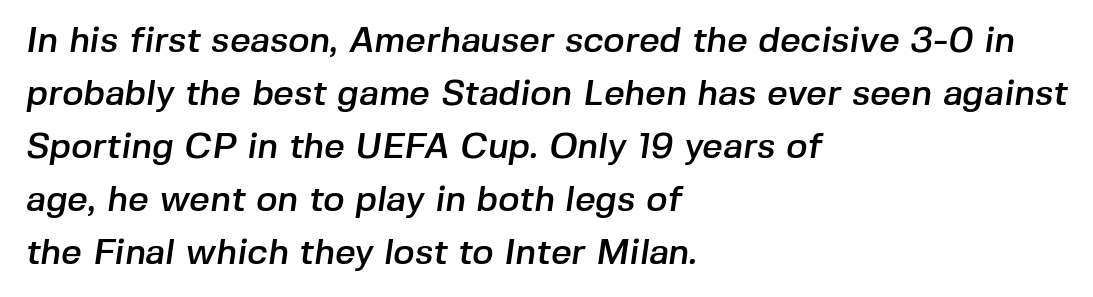
Here the designer chose a conventional face with non-uniform glyph widths. This sample is left-justified, so line endings fall wherever the words run out. Does the leading feel generous? No, just average. Compared with typical body copy, the letter spacing here is the same. The foot of each line stays bare and open.
